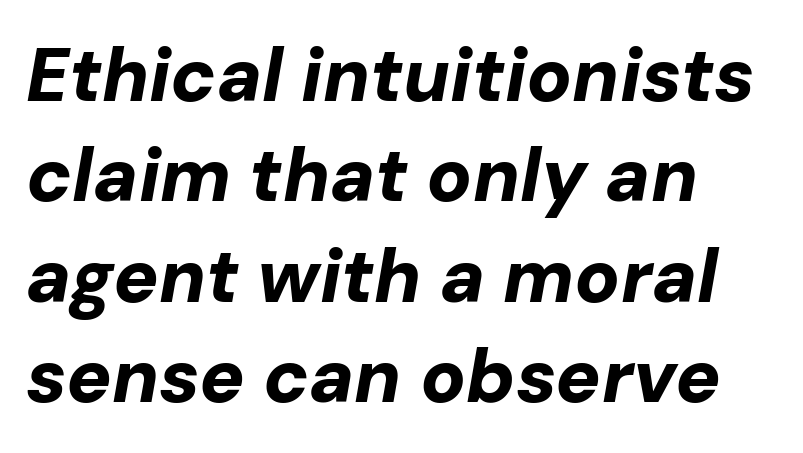
Tall strokes in this sample are angled rather than plumb. Students, note that the glyphs here touch the page at normal intervals. You could not count columns in this text — the font is proportionally spaced. Beneath every word, the page is bare. Line spacing here is normal. Summary of weight: heavy, a full bold.
